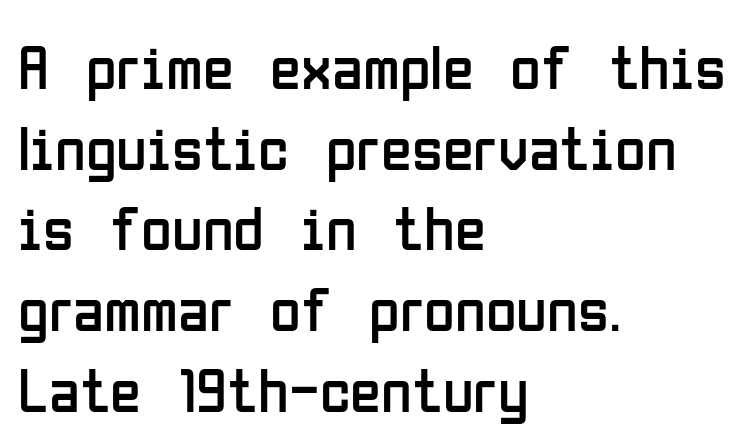
Ascenders rise straight up at ninety degrees. If you measured baseline to baseline, you'd find a middling distance. Decoration check: the copy has no underline. The face looks like a standard text weight, possibly lighter.
